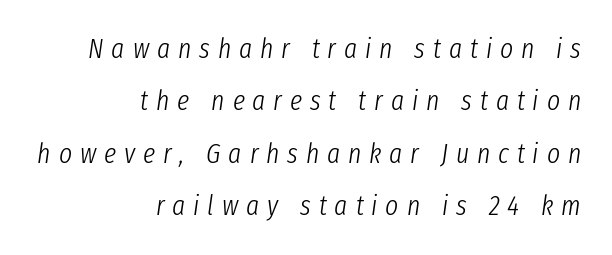
If you drew a ruler down the right edge, every line would touch it. Stroke thickness stays within the range of a standard reading face or lighter. You could only call the tracking loose — the letters float apart. Each letter keeps its own natural width here, so spacing adapts to shape. The zone under the glyphs is completely vacant.
